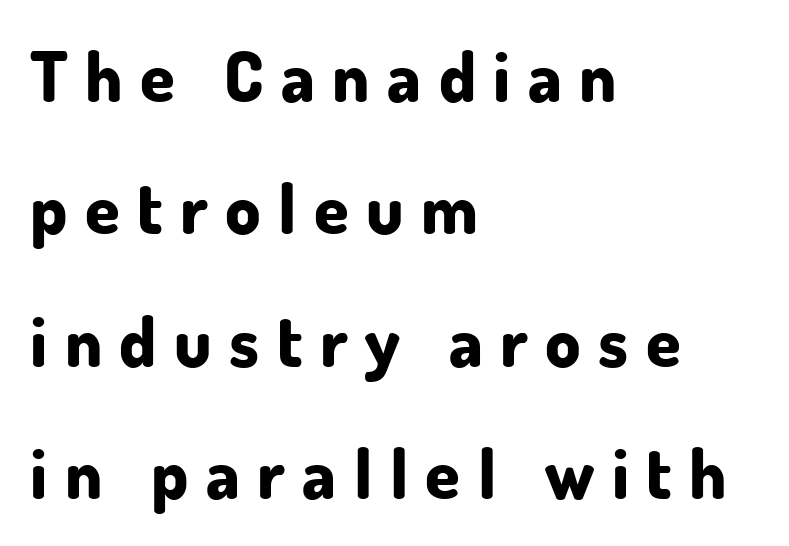
The image shows 70 px bold sans-serif type, upright; set left-aligned, line spacing 1.89x, unusually wide letter spacing (+0.25 em), not underlined; low stroke contrast and a small x-height.
